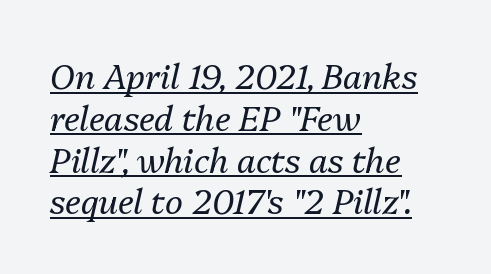
Line beginnings align vertically; line endings do not. Inter-character spacing is left at the font's built-in metrics. Check the space under the baseline: a stroke is drawn there. Vertical stems look standard width or narrower in stroke.
